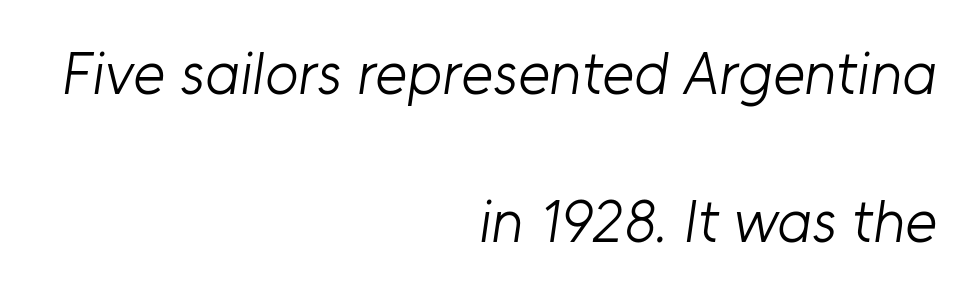
{"serif": "no", "bold": "no", "weight": "light", "width": "normal", "stroke_contrast": "low", "x_height": "medium", "monospaced": "no", "underline": "no", "align": "right", "line_spacing": "loose", "line_spacing_ratio": 2.43, "letter_spacing": "normal", "letter_spacing_em": 0.0, "glyph_px": 61}
